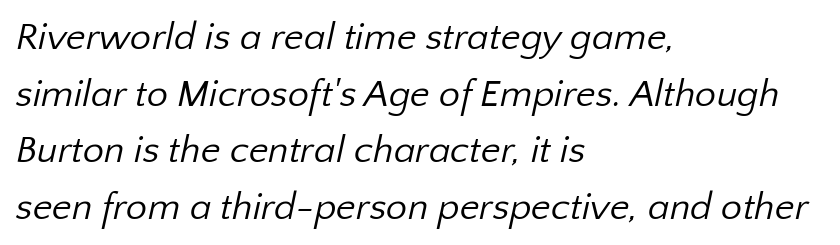
{"serif": "no", "bold": "no", "weight": "regular", "width": "normal", "stroke_contrast": "low", "x_height": "medium", "monospaced": "no", "underline": "no", "align": "left", "line_spacing": "normal", "line_spacing_ratio": 1.49, "letter_spacing": "normal", "letter_spacing_em": 0.0, "glyph_px": 38}
